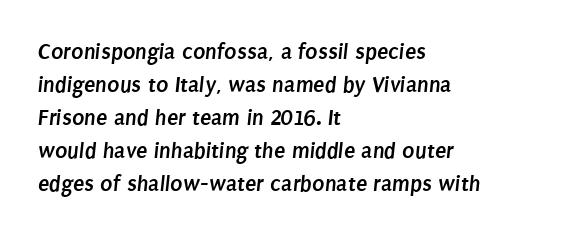
Q: Is the text bold? A: Yes.
Q: Is the text underlined? A: No.
Q: How is the paragraph aligned? A: Left-aligned.
Q: Is the spacing between letters normal or unusually wide? A: Normal.
Q: Is the spacing between lines tight, normal or loose? A: Normal.
